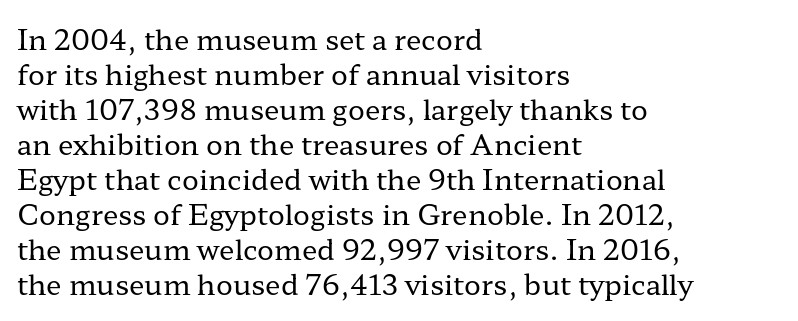
The image shows 28 px regular-weight, wide serif type, upright; set left-aligned, normal line spacing (1.25x), normal letter spacing, not underlined; low stroke contrast and a medium x-height.
